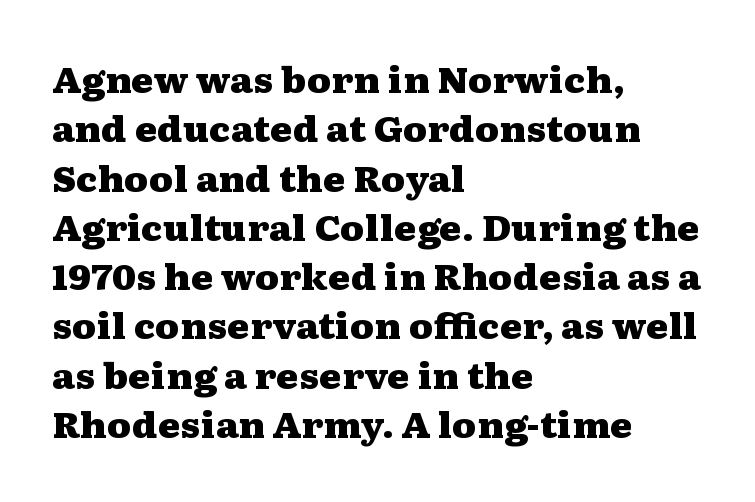
Posture: straight, roman, zero tilt. The passage shown is typeset with a serif family. Think of a printed novel: that variable character pitch is what you see here. The characters look thick and weighty, a clear bold. No extra tracking has been applied to these lines.
